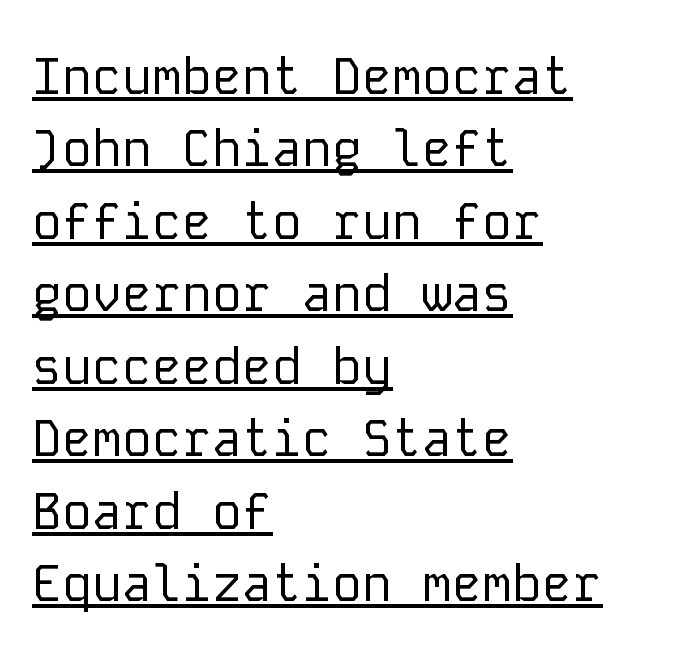
The image shows 50 px regular-weight sans-serif type, upright, monospaced; set left-aligned, normal line spacing (1.45x), normal letter spacing, underlined; low stroke contrast and a medium x-height.
